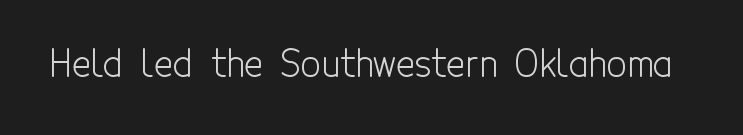
The image shows 36 px light, condensed sans-serif type, upright; set normal letter spacing, not underlined; a medium x-height.
